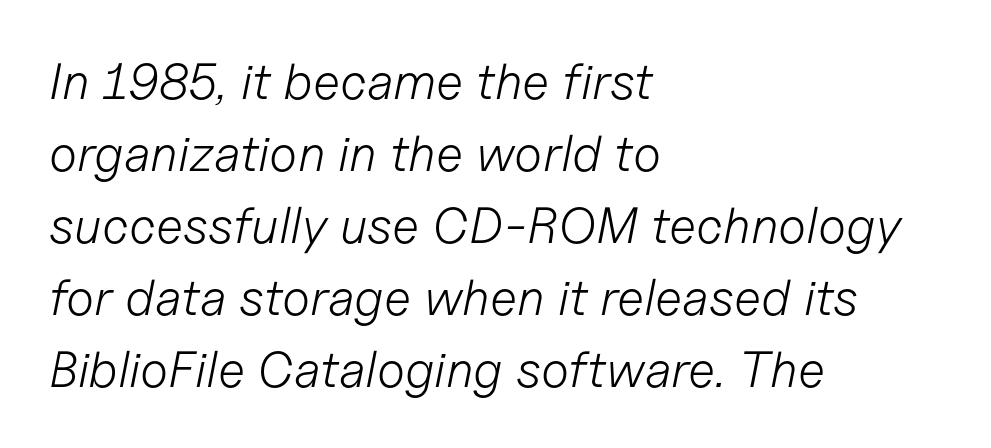
Q: Is the text bold? A: No.
Q: Is the text italic (slanted)? A: Yes, it leans right by about 11 degrees.
Q: Is the text underlined? A: No.
Q: How is the paragraph aligned? A: Left-aligned.
Q: Is the spacing between letters normal or unusually wide? A: Normal.
Q: Is the spacing between lines tight, normal or loose? A: Normal.
Q: Width (condensed, normal, or wide)? A: Normal.
Q: Stroke contrast? A: Low.
Q: x-height? A: Medium.
Q: Monospaced? A: No.
